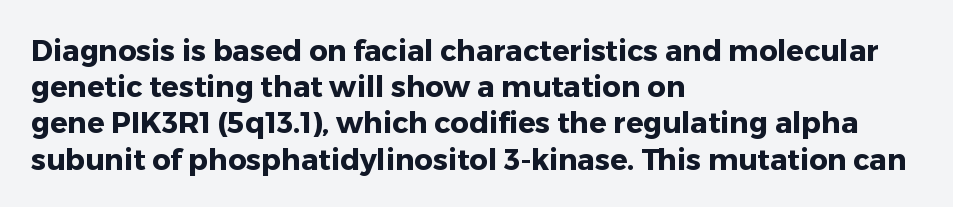
{"serif": "no", "italic": "no", "bold": "yes", "weight": "heavy", "width": "normal", "stroke_contrast": "low", "x_height": "medium", "monospaced": "no", "underline": "no", "align": "left", "line_spacing": "normal", "line_spacing_ratio": 1.25, "letter_spacing": "normal", "letter_spacing_em": 0.0, "glyph_px": 29}
